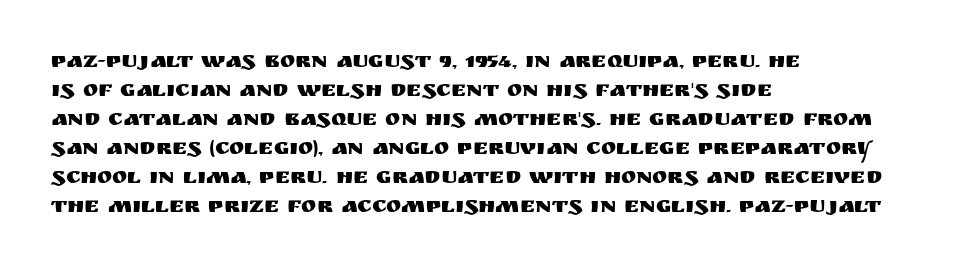
{"italic": "no", "underline": "no", "align": "left", "line_spacing": "normal", "line_spacing_ratio": 1.26, "letter_spacing": "normal", "letter_spacing_em": 0.0, "glyph_px": 23}
